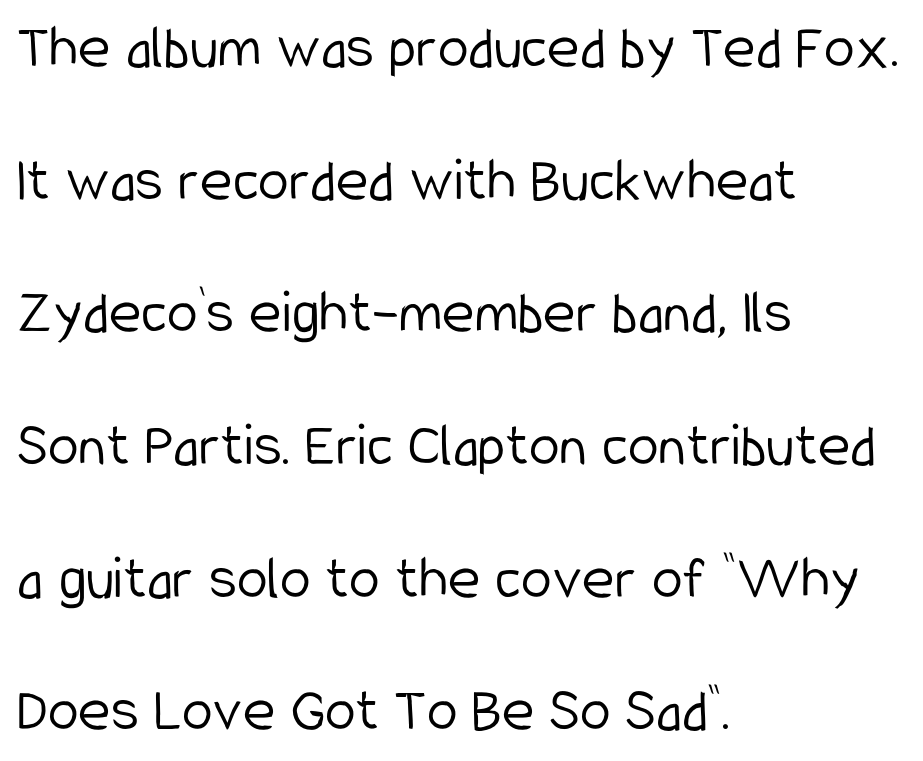
{"serif": "no", "italic": "no", "bold": "no", "weight": "light", "width": "condensed", "stroke_contrast": "low", "x_height": "medium", "monospaced": "no", "underline": "no", "align": "left", "line_spacing": "loose", "line_spacing_ratio": 2.14, "letter_spacing": "normal", "letter_spacing_em": 0.0, "glyph_px": 62}
